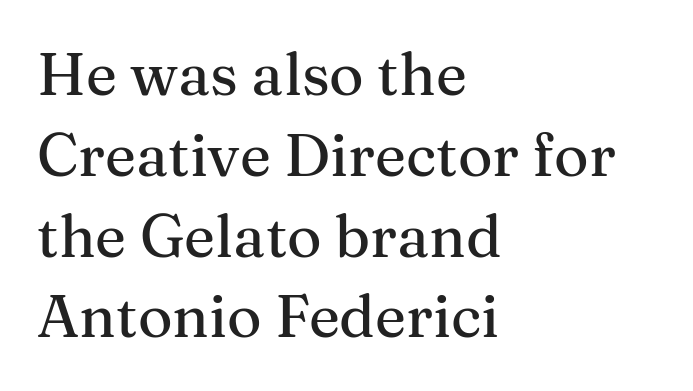
The image shows 59 px serif type, upright; set left-aligned, normal line spacing (1.37x), normal letter spacing, not underlined; medium stroke contrast and a medium x-height.
